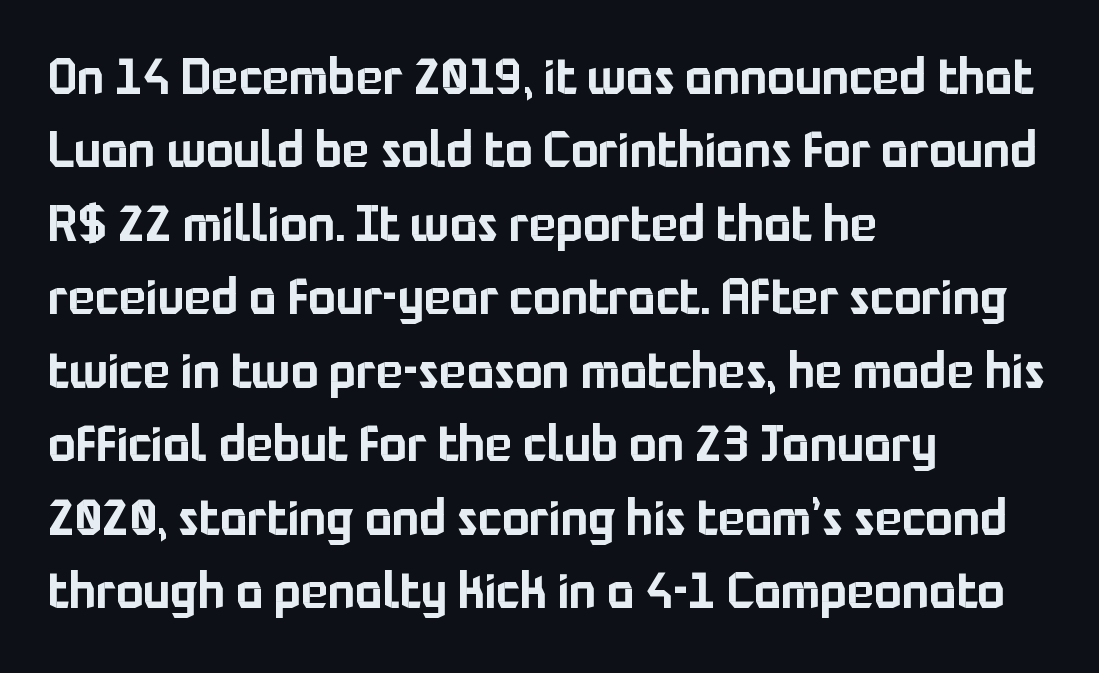
Q: Is the text italic (slanted)? A: No, it is upright.
Q: Is the typeface a serif or a sans-serif typeface? A: Sans-serif.
Q: Is the text underlined? A: No.
Q: How is the paragraph aligned? A: Left-aligned.
Q: Is the spacing between letters normal or unusually wide? A: Normal.
Q: Is the spacing between lines tight, normal or loose? A: Normal.
Q: Width (condensed, normal, or wide)? A: Normal.
Q: Stroke contrast? A: Low.
Q: x-height? A: Medium.
Q: Monospaced? A: No.
